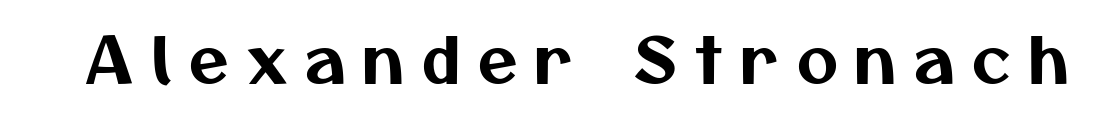
Plain, unruled lines of type. To sum up the face: it is a sans, with no serifs. Spacing verdict: proportional, widths tailored to each character. There is plenty of visible air inserted between adjacent glyphs.
